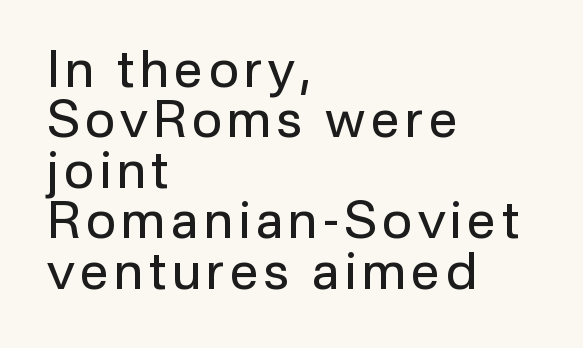
Note the varied advance widths — an 'i' is clearly narrower than an 'm'. Italic: no, the glyphs are upright roman. The vertical gap from one line to the next is small. The weight would be labelled regular, book, light, or lighter still. Check under the words: just untouched page. The setting favours the left margin, as ordinary paragraphs usually do.
